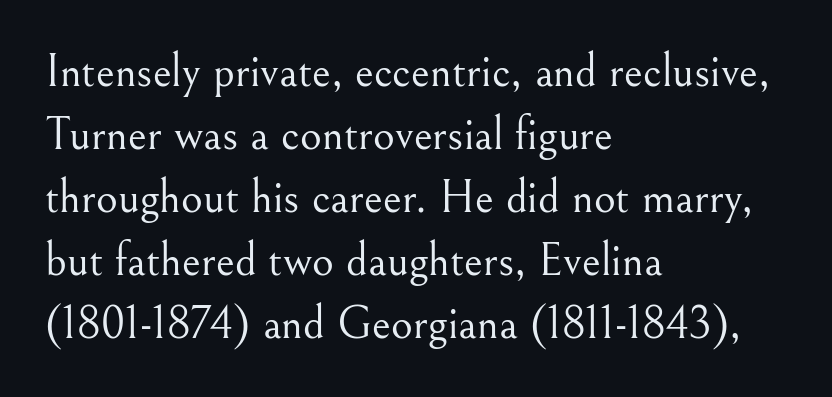
The image shows 47 px light serif type, upright; set left-aligned, normal line spacing (1.34x), normal letter spacing, not underlined; medium stroke contrast and a small x-height.
